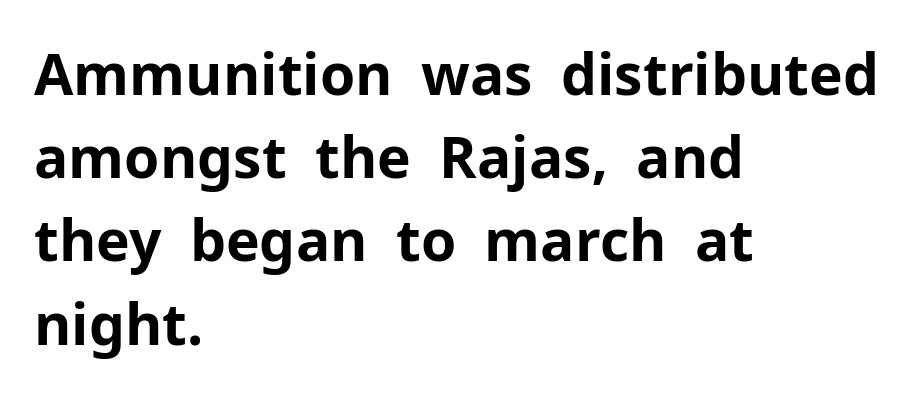
{"serif": "no", "italic": "no", "bold": "yes", "weight": "bold", "width": "normal", "stroke_contrast": "low", "x_height": "medium", "monospaced": "no", "underline": "no", "align": "left", "line_spacing": "normal", "line_spacing_ratio": 1.46, "letter_spacing": "normal", "letter_spacing_em": 0.0, "glyph_px": 57}
